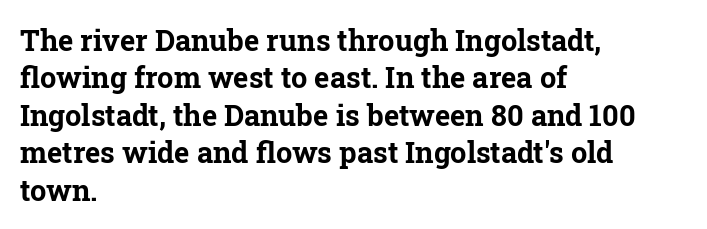
{"serif": "yes", "italic": "no", "bold": "yes", "weight": "bold", "width": "normal", "stroke_contrast": "low", "x_height": "medium", "monospaced": "no", "underline": "no", "align": "left", "line_spacing": "normal", "line_spacing_ratio": 1.29, "letter_spacing": "normal", "letter_spacing_em": 0.0, "glyph_px": 29}
